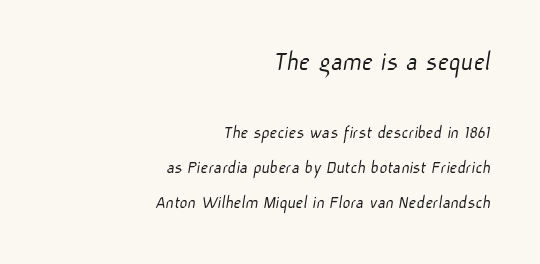
Grotesque or geometric, the face here clearly has no serifs. Is this a heavy cut? Hardly; it is regular or lighter. The foot of each line stays bare and open. Whoever set this made the first block the dominant, larger element. Honestly, the letter spacing is just normal — you wouldn't notice it. Teacher's note: observe the even right margin — that is flush-right alignment.
